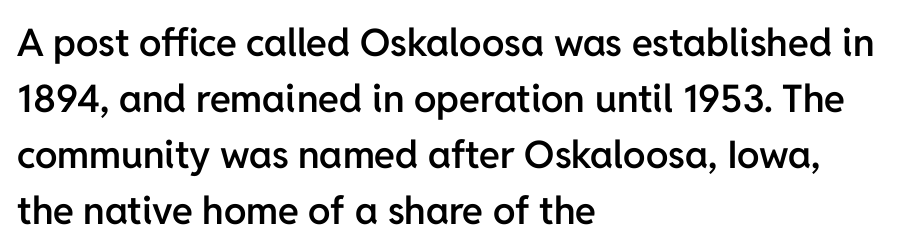
Q: Is the text bold? A: Semi-bold.
Q: Is the text italic (slanted)? A: No, it is upright.
Q: Is the typeface a serif or a sans-serif typeface? A: Sans-serif.
Q: Is the text underlined? A: No.
Q: How is the paragraph aligned? A: Left-aligned.
Q: Is the spacing between letters normal or unusually wide? A: Normal.
Q: Is the spacing between lines tight, normal or loose? A: Normal.
Q: Width (condensed, normal, or wide)? A: Normal.
Q: Stroke contrast? A: Low.
Q: x-height? A: Medium.
Q: Monospaced? A: No.
